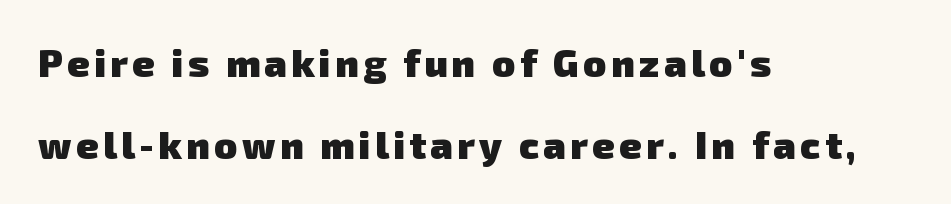
The strokes are fattened all the way to bold. Baseline-to-baseline distance is far greater than the letter height. Anything drawn beneath the words? Only blank space. Reading down the block, your eye returns to a fixed left position each line. The passage shown is typeset with a sans-serif family.
